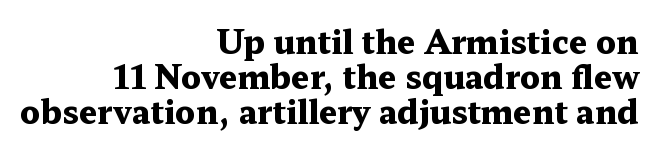
Q: Is the text bold? A: Yes.
Q: Is the text italic (slanted)? A: No, it is upright.
Q: Is the typeface a serif or a sans-serif typeface? A: Serif.
Q: Is the text underlined? A: No.
Q: How is the paragraph aligned? A: Right-aligned.
Q: Is the spacing between letters normal or unusually wide? A: Normal.
Q: Is the spacing between lines tight, normal or loose? A: Tight.
Q: Width (condensed, normal, or wide)? A: Wide.
Q: Stroke contrast? A: Medium.
Q: x-height? A: Medium.
Q: Monospaced? A: No.
